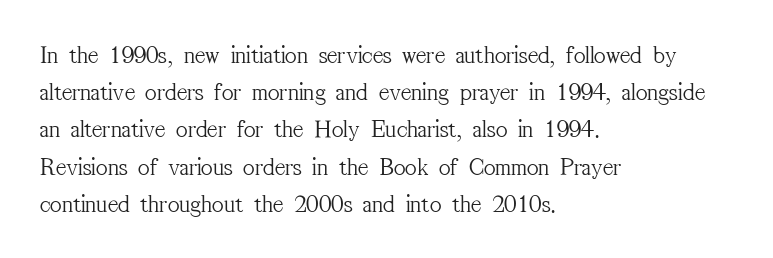
Q: Is the text bold? A: No.
Q: Is the text italic (slanted)? A: No, it is upright.
Q: Is the text underlined? A: No.
Q: How is the paragraph aligned? A: Left-aligned.
Q: Is the spacing between letters normal or unusually wide? A: Normal.
Q: Is the spacing between lines tight, normal or loose? A: Normal.
